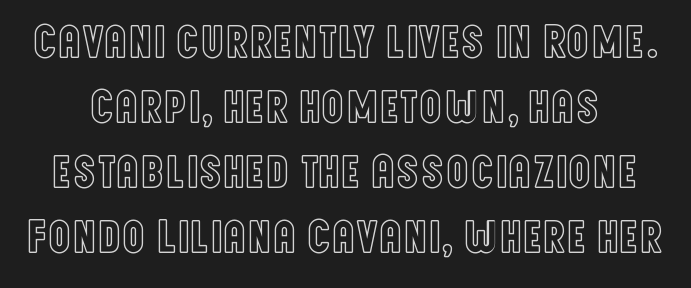
Underlining? Definitely not there. Does the leading feel generous? No, just average. Default kerning and tracking; the words read as compact shapes. Do the characters align in a grid? No, the font is proportional. Ascenders rise straight up at ninety degrees.
